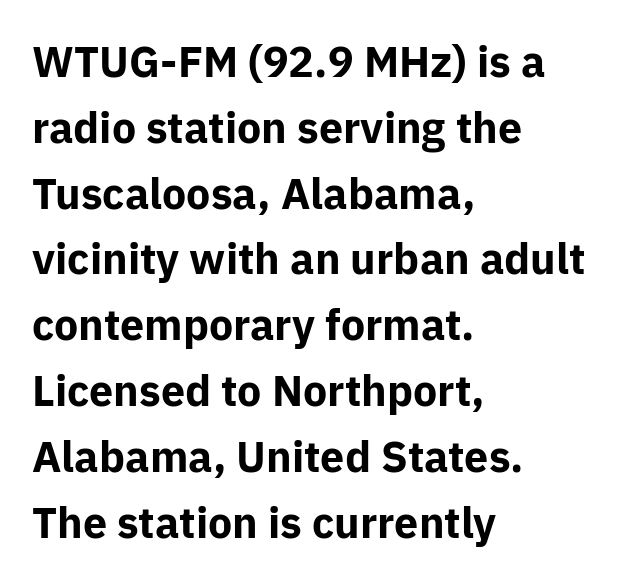
Q: Is the text bold? A: Yes.
Q: Is the text italic (slanted)? A: No, it is upright.
Q: Is the typeface a serif or a sans-serif typeface? A: Sans-serif.
Q: Is the text underlined? A: No.
Q: How is the paragraph aligned? A: Left-aligned.
Q: Is the spacing between letters normal or unusually wide? A: Normal.
Q: Is the spacing between lines tight, normal or loose? A: Normal.
Q: Width (condensed, normal, or wide)? A: Normal.
Q: Stroke contrast? A: Low.
Q: x-height? A: Medium.
Q: Monospaced? A: No.
